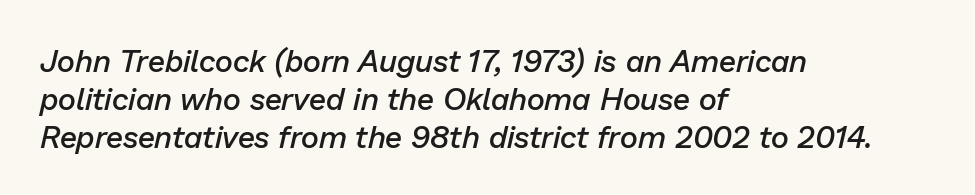
Q: Is the text bold? A: Semi-bold.
Q: Is the text italic (slanted)? A: Yes, it leans right by about 13 degrees.
Q: Is the text underlined? A: No.
Q: How is the paragraph aligned? A: Left-aligned.
Q: Is the spacing between letters normal or unusually wide? A: Normal.
Q: Width (condensed, normal, or wide)? A: Normal.
Q: Stroke contrast? A: Low.
Q: x-height? A: Medium.
Q: Monospaced? A: No.
